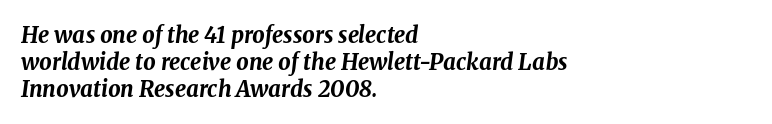
{"italic": "yes", "lean": "right", "slant_degrees": 8, "bold": "yes", "underline": "no", "align": "left", "line_spacing_ratio": 1.22, "letter_spacing": "normal", "letter_spacing_em": 0.0, "glyph_px": 22}
